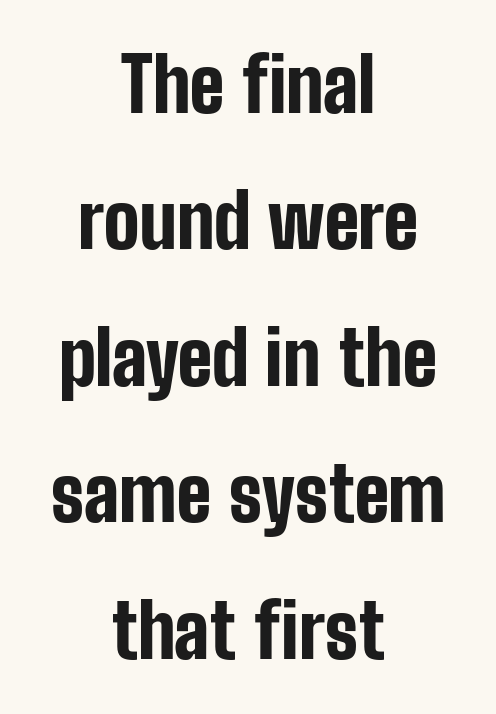
Q: Is the text bold? A: Yes.
Q: Is the text italic (slanted)? A: No, it is upright.
Q: Is the typeface a serif or a sans-serif typeface? A: Sans-serif.
Q: Is the text underlined? A: No.
Q: How is the paragraph aligned? A: Centered.
Q: Is the spacing between letters normal or unusually wide? A: Normal.
Q: Width (condensed, normal, or wide)? A: Condensed.
Q: Stroke contrast? A: Low.
Q: x-height? A: Medium.
Q: Monospaced? A: No.
